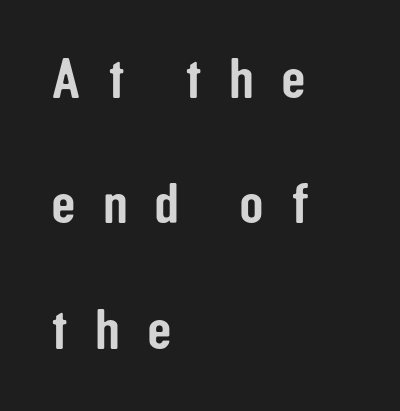
Q: Is the text italic (slanted)? A: No, it is upright.
Q: Is the typeface a serif or a sans-serif typeface? A: Sans-serif.
Q: Is the text underlined? A: No.
Q: How is the paragraph aligned? A: Left-aligned.
Q: Is the spacing between letters normal or unusually wide? A: Unusually wide.
Q: Is the spacing between lines tight, normal or loose? A: Loose.
Q: Width (condensed, normal, or wide)? A: Condensed.
Q: Stroke contrast? A: Low.
Q: x-height? A: Medium.
Q: Monospaced? A: No.
